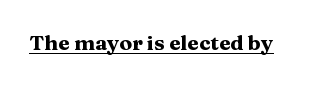
{"italic": "no", "bold": "yes", "underline": "yes", "letter_spacing": "normal", "letter_spacing_em": 0.0, "glyph_px": 21}
